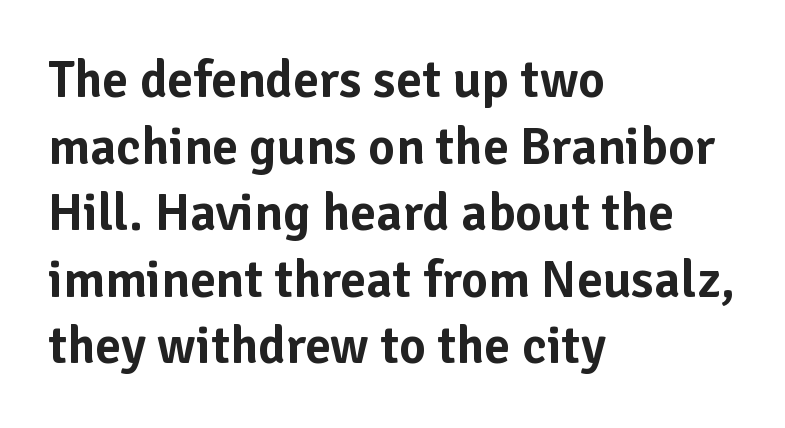
Q: Is the text italic (slanted)? A: No, it is upright.
Q: Is the typeface a serif or a sans-serif typeface? A: Sans-serif.
Q: Is the text underlined? A: No.
Q: How is the paragraph aligned? A: Left-aligned.
Q: Is the spacing between letters normal or unusually wide? A: Normal.
Q: Is the spacing between lines tight, normal or loose? A: Normal.
Q: Width (condensed, normal, or wide)? A: Normal.
Q: Stroke contrast? A: Low.
Q: x-height? A: Medium.
Q: Monospaced? A: No.
